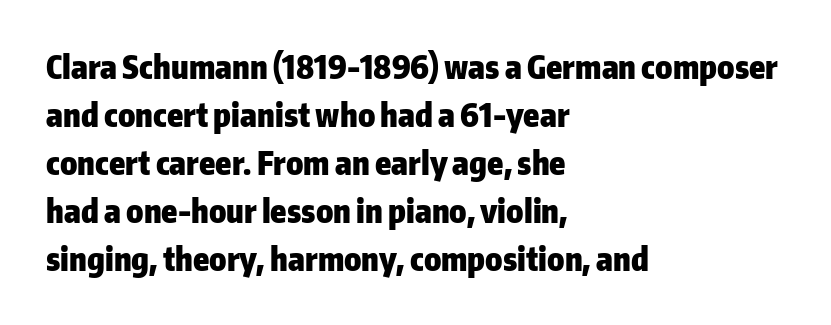
These lines are rendered in a variable-pitch font. These lines stack with their left ends in a neat column. The letters are bold, with thick, heavy strokes. The letters stand upright; this is a roman face. Type without underlining. Honestly, the row spacing looks completely unremarkable.
